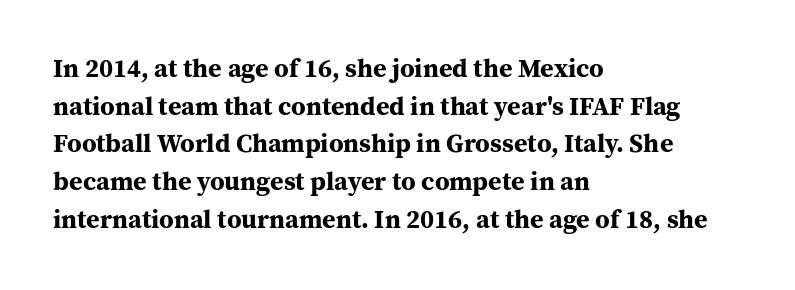
{"italic": "no", "bold": "yes", "underline": "no", "align": "left", "line_spacing": "normal", "line_spacing_ratio": 1.45, "letter_spacing": "normal", "letter_spacing_em": 0.0, "glyph_px": 26}
